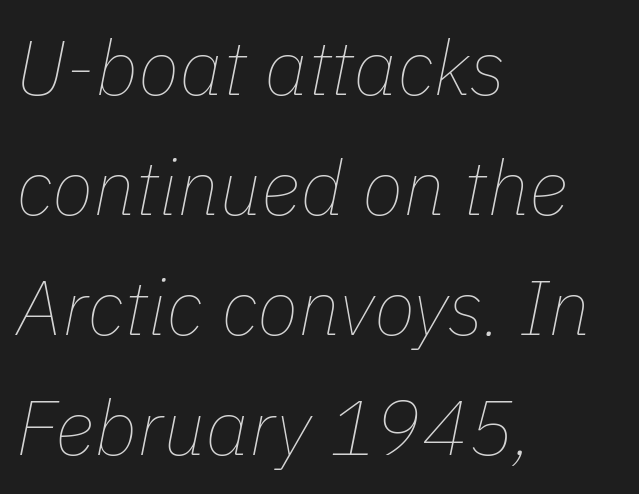
{"italic": "yes", "lean": "right", "slant_degrees": 11, "bold": "no", "weight": "thin", "width": "normal", "stroke_contrast": "low", "x_height": "medium", "monospaced": "no", "underline": "no", "align": "left", "line_spacing": "normal", "line_spacing_ratio": 1.56, "letter_spacing": "normal", "letter_spacing_em": 0.0, "glyph_px": 77}
